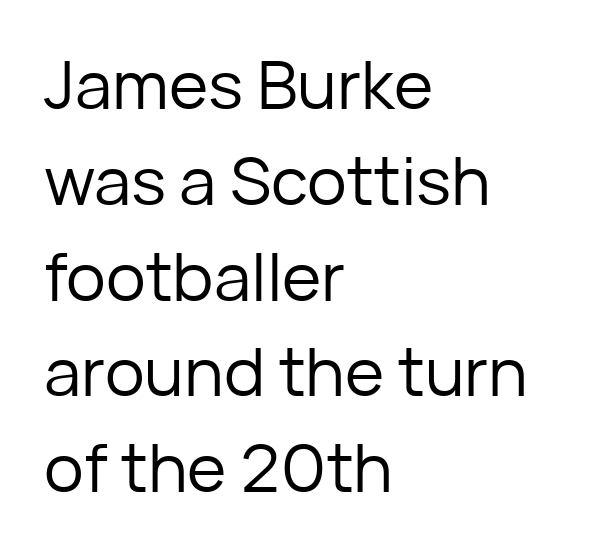
The image shows 67 px regular-weight sans-serif type, upright; set left-aligned, normal line spacing (1.43x), normal letter spacing, not underlined; low stroke contrast and a medium x-height.
